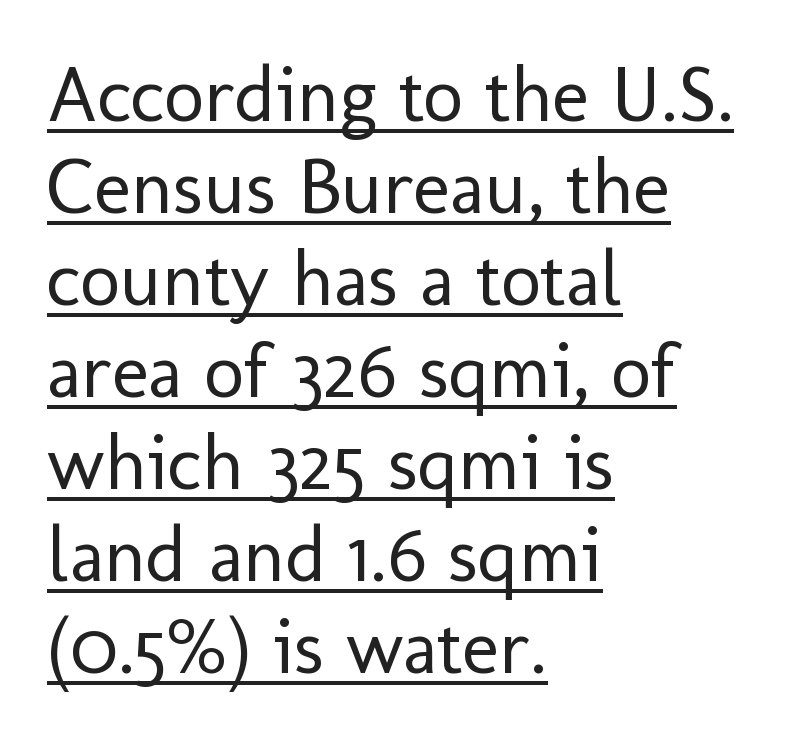
The image shows 78 px regular-weight sans-serif type, upright; set left-aligned, line spacing 1.18x, normal letter spacing, underlined; low stroke contrast and a medium x-height.
